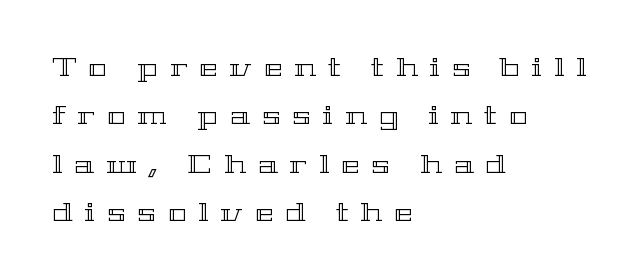
{"italic": "no", "underline": "no", "align": "left", "line_spacing": "loose", "line_spacing_ratio": 1.94, "letter_spacing": "wide", "letter_spacing_em": 0.48, "glyph_px": 25}
